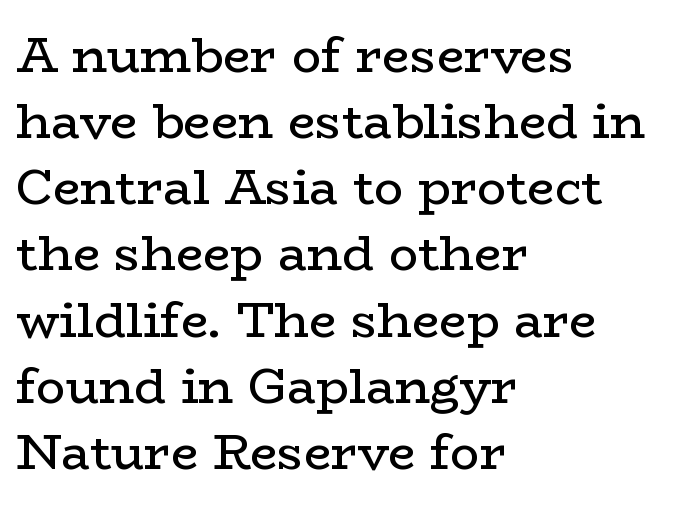
The image shows 49 px regular-weight, wide serif type, upright; set left-aligned, normal line spacing (1.35x), normal letter spacing, not underlined; low stroke contrast and a medium x-height.
